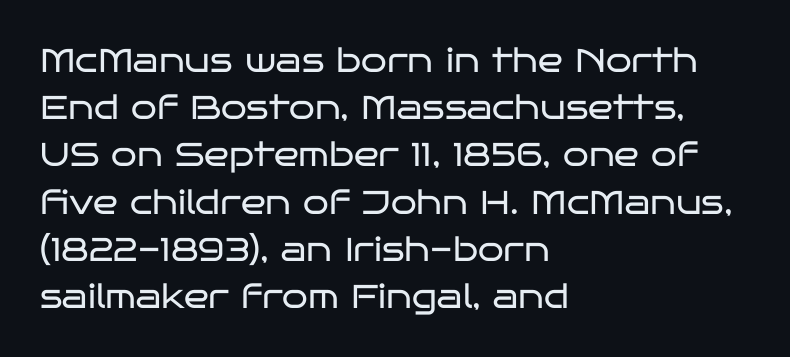
The image shows 33 px regular-weight, wide sans-serif type, upright; set left-aligned, normal line spacing (1.43x), normal letter spacing, not underlined; low stroke contrast and a large x-height.
